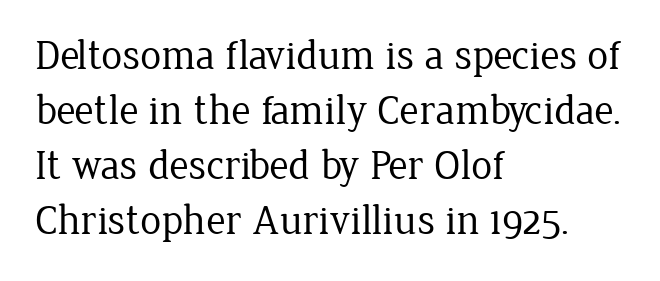
The line-height multiplier appears to be the usual default. Ink coverage per letter is moderate at most. Proportional: the letters do not fall into vertical columns. The text block is weighted toward the left margin, trailing off unevenly rightward.
